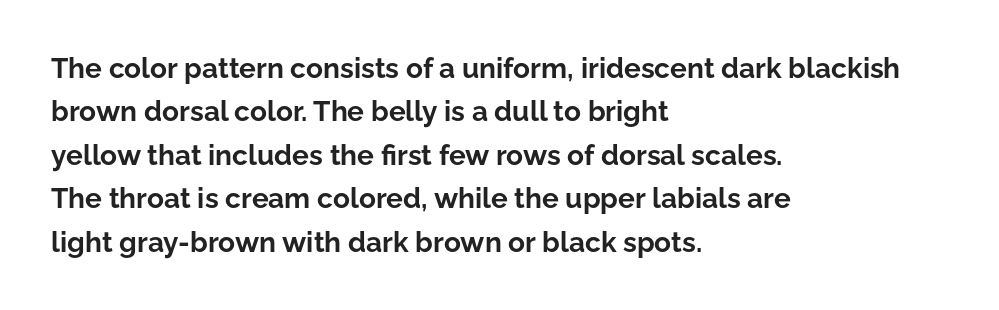
The image shows 28 px bold sans-serif type, upright; set left-aligned, normal line spacing (1.55x), normal letter spacing, not underlined; low stroke contrast and a medium x-height.
